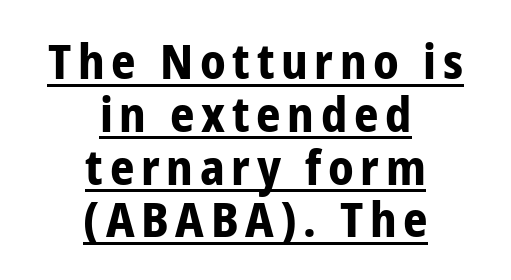
A student would call this center alignment; a typographer would say set centered. The face used here is proportionally spaced, like ordinary book or web type. The typography opts for an upright posture over an oblique one. Every letter is thick-stroked: bold, no question. Underline: present.
